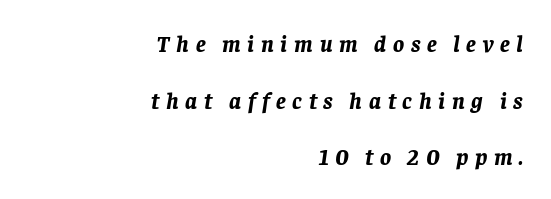
A dark, heavy texture on the line: the type is bold. In terms of leading, this rendering errs on the spacious side. Descender tails drop into unmarked territory. In terms of letterspacing, this is a distinctly airy, spread setting. In terms of posture, this sample is oblique. The passage is arranged like a letterhead date or caption credit — flush right.
